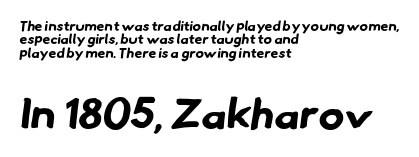
{"serif": "no", "bold": "yes", "weight": "bold", "width": "normal", "stroke_contrast": "low", "x_height": "small", "monospaced": "no", "underline": "no", "align": "left", "line_spacing": "tight", "line_spacing_ratio": 0.96, "letter_spacing": "normal", "letter_spacing_em": 0.0, "larger_block": "second", "size_ratio": 3.07, "glyph_px": 43}
